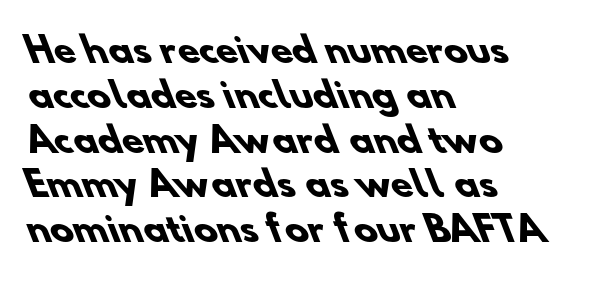
Q: Is the text bold? A: Yes.
Q: Is the typeface a serif or a sans-serif typeface? A: Sans-serif.
Q: Is the text underlined? A: No.
Q: How is the paragraph aligned? A: Left-aligned.
Q: Is the spacing between letters normal or unusually wide? A: Normal.
Q: Is the spacing between lines tight, normal or loose? A: Normal.
Q: Width (condensed, normal, or wide)? A: Normal.
Q: Stroke contrast? A: Low.
Q: x-height? A: Small.
Q: Monospaced? A: No.
